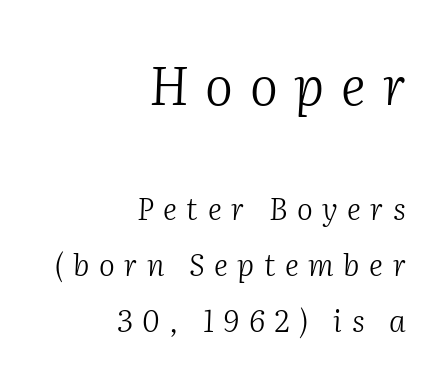
{"serif": "yes", "italic": "yes", "lean": "right", "slant_degrees": 2, "bold": "no", "weight": "light", "width": "normal", "stroke_contrast": "medium", "x_height": "medium", "monospaced": "no", "underline": "no", "align": "right", "line_spacing_ratio": 1.87, "letter_spacing": "wide", "letter_spacing_em": 0.32, "larger_block": "first", "size_ratio": 1.77, "glyph_px": 53}
